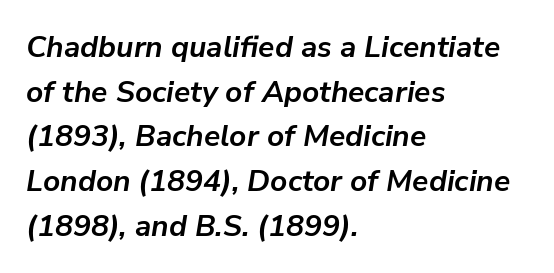
Q: Is the text bold? A: Yes.
Q: Is the text italic (slanted)? A: Yes, it leans right by about 9 degrees.
Q: Is the text underlined? A: No.
Q: How is the paragraph aligned? A: Left-aligned.
Q: Is the spacing between letters normal or unusually wide? A: Normal.
Q: Is the spacing between lines tight, normal or loose? A: Normal.
Q: Width (condensed, normal, or wide)? A: Normal.
Q: Stroke contrast? A: Low.
Q: x-height? A: Medium.
Q: Monospaced? A: No.
